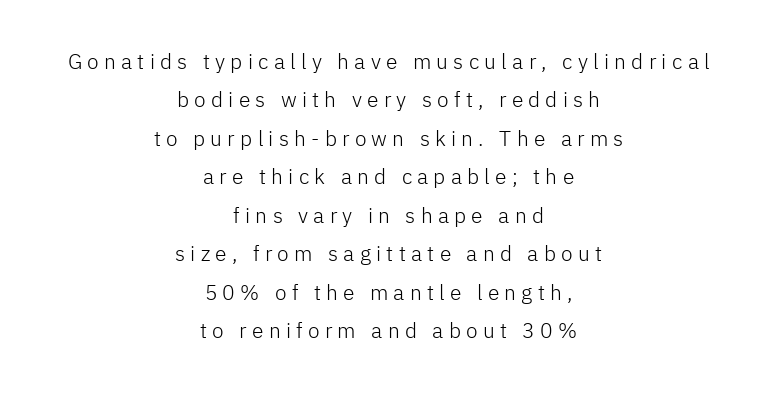
Q: Is the text bold? A: No.
Q: Is the text italic (slanted)? A: No, it is upright.
Q: Is the text underlined? A: No.
Q: How is the paragraph aligned? A: Centered.
Q: Is the spacing between letters normal or unusually wide? A: Unusually wide.
